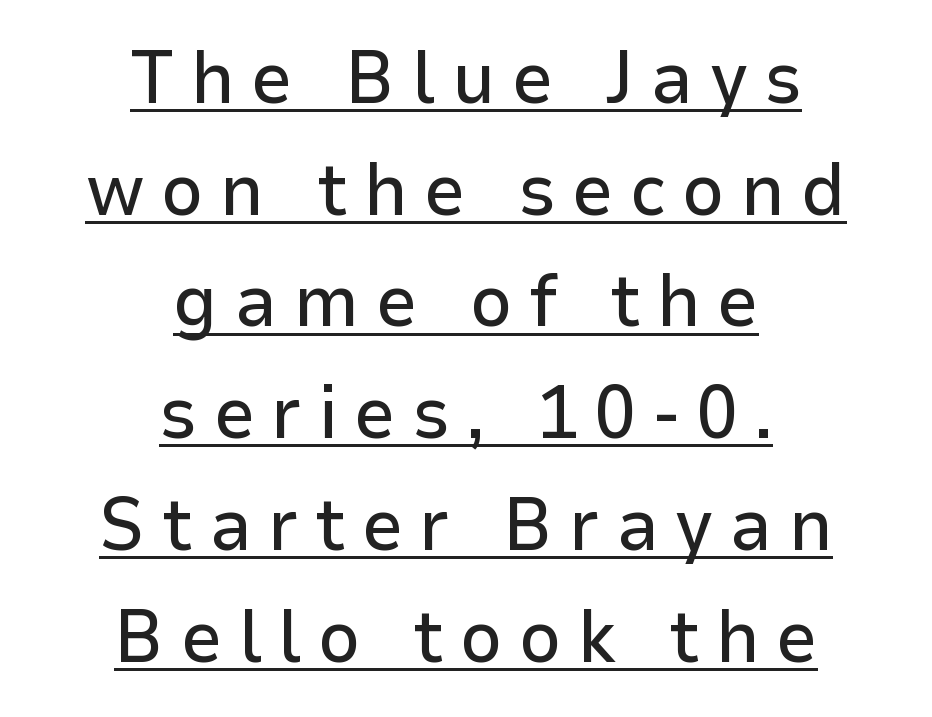
The image shows 74 px sans-serif type, upright; set centered, normal line spacing (1.51x), unusually wide letter spacing (+0.22 em), underlined; low stroke contrast and a medium x-height.
